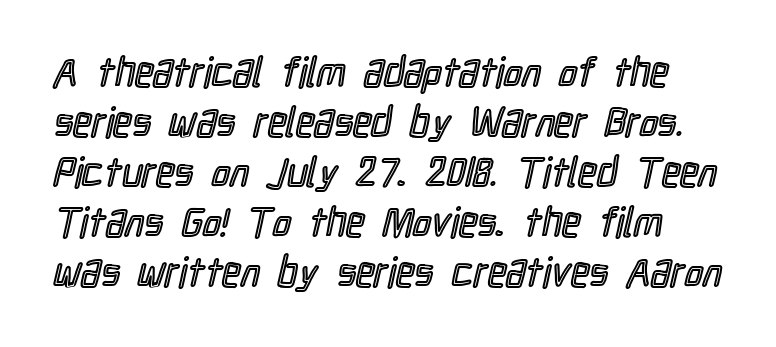
The image shows 41 px condensed type; set line spacing 1.22x, normal letter spacing, not underlined; a medium x-height.
